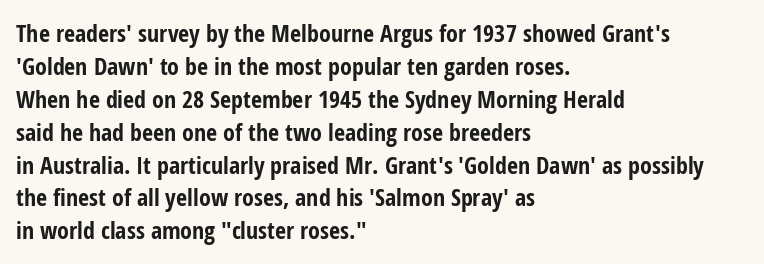
The image shows 24 px bold type, upright; set left-aligned, normal line spacing (1.37x), normal letter spacing, not underlined.
